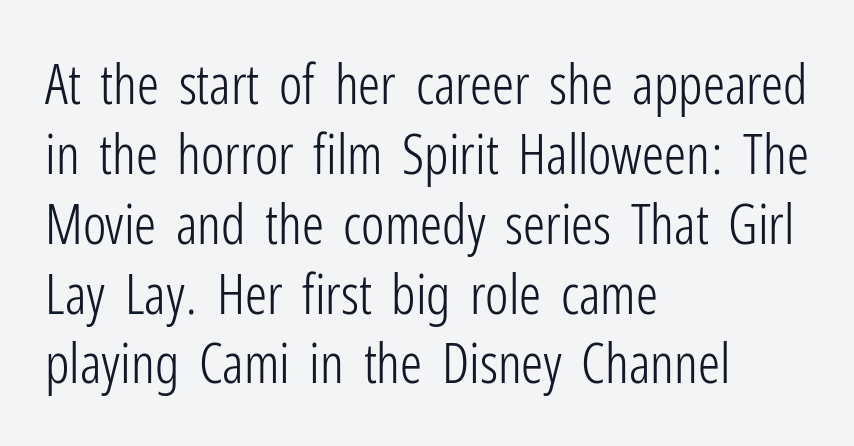
The image shows 55 px light, condensed sans-serif type, upright; set left-aligned, normal line spacing (1.27x), normal letter spacing, not underlined; low stroke contrast and a medium x-height.
